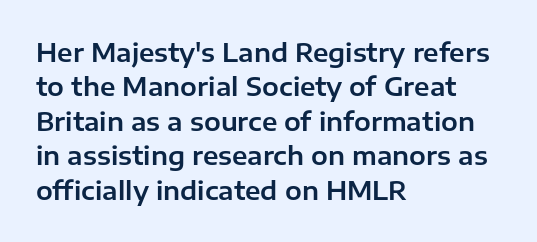
Q: Is the text italic (slanted)? A: No, it is upright.
Q: Is the text underlined? A: No.
Q: How is the paragraph aligned? A: Left-aligned.
Q: Is the spacing between letters normal or unusually wide? A: Normal.
Q: Is the spacing between lines tight, normal or loose? A: Normal.
